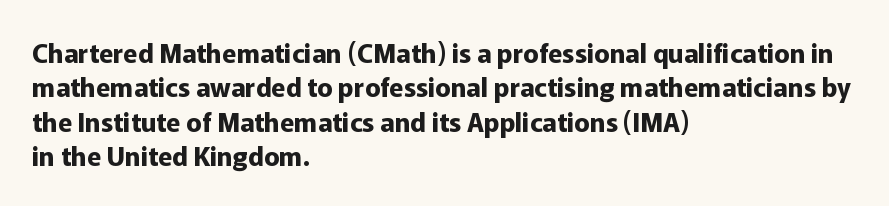
{"italic": "no", "bold": "yes", "underline": "no", "align": "left", "line_spacing": "normal", "line_spacing_ratio": 1.32, "letter_spacing": "normal", "letter_spacing_em": 0.0, "glyph_px": 26}
